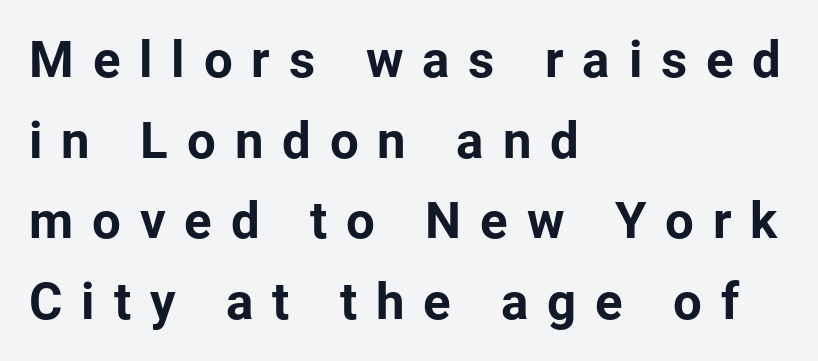
Q: Is the text bold? A: Yes.
Q: Is the text italic (slanted)? A: No, it is upright.
Q: Is the typeface a serif or a sans-serif typeface? A: Sans-serif.
Q: Is the text underlined? A: No.
Q: How is the paragraph aligned? A: Left-aligned.
Q: Is the spacing between letters normal or unusually wide? A: Unusually wide.
Q: Is the spacing between lines tight, normal or loose? A: Normal.
Q: Width (condensed, normal, or wide)? A: Normal.
Q: Stroke contrast? A: Low.
Q: x-height? A: Medium.
Q: Monospaced? A: No.
